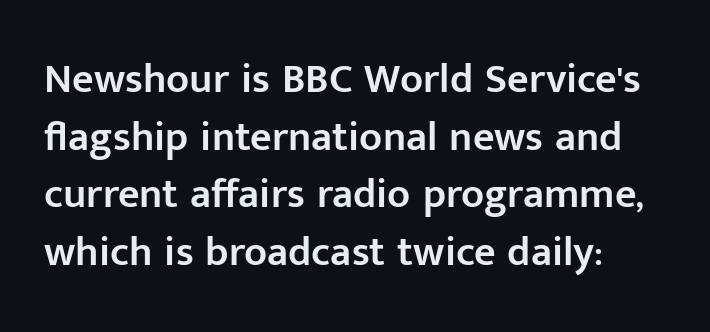
Q: Is the text bold? A: Semi-bold.
Q: Is the text italic (slanted)? A: No, it is upright.
Q: Is the typeface a serif or a sans-serif typeface? A: Sans-serif.
Q: Is the text underlined? A: No.
Q: How is the paragraph aligned? A: Left-aligned.
Q: Is the spacing between letters normal or unusually wide? A: Normal.
Q: Is the spacing between lines tight, normal or loose? A: Normal.
Q: Width (condensed, normal, or wide)? A: Normal.
Q: Stroke contrast? A: Low.
Q: x-height? A: Medium.
Q: Monospaced? A: No.
